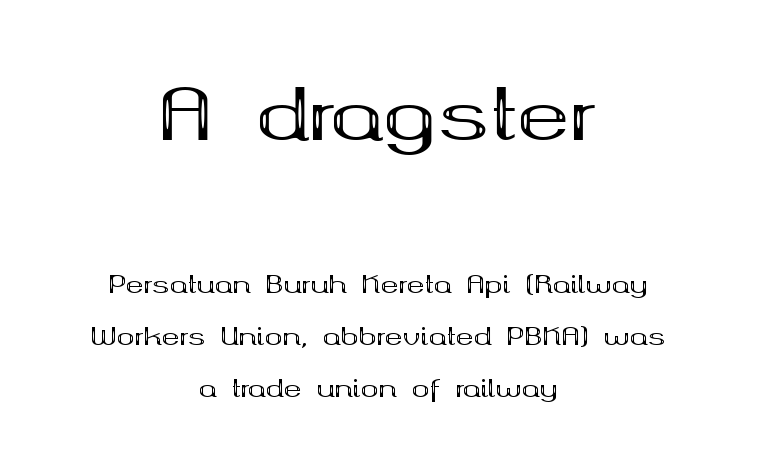
{"serif": "yes", "italic": "no", "bold": "yes", "weight": "bold", "width": "wide", "stroke_contrast": "medium", "x_height": "medium", "monospaced": "no", "underline": "no", "align": "center", "line_spacing": "loose", "line_spacing_ratio": 2.18, "letter_spacing": "normal", "letter_spacing_em": 0.0, "larger_block": "first", "size_ratio": 2.96, "glyph_px": 71}
